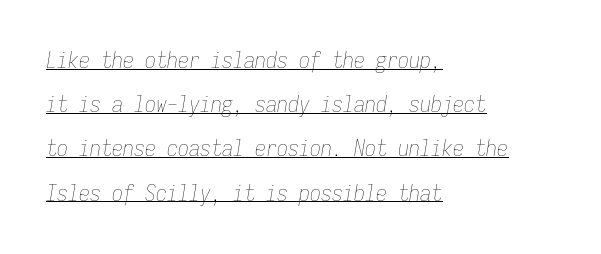
The image shows 22 px text type, italic (leaning right); set left-aligned, loose line spacing (2.01x), normal letter spacing, underlined.
